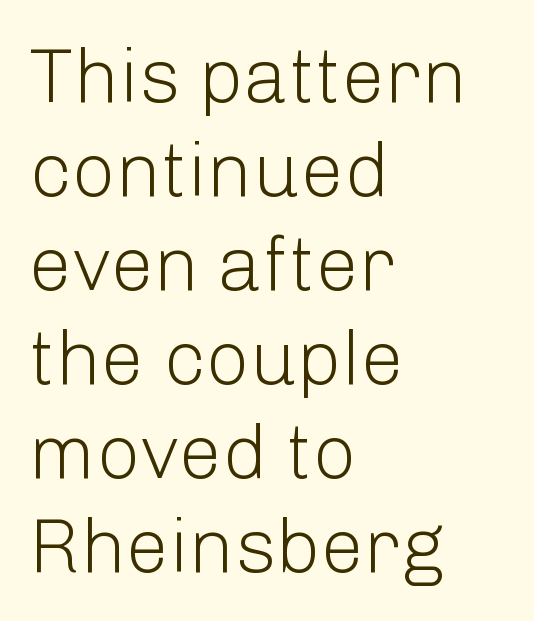
Q: Is the text bold? A: No.
Q: Is the text italic (slanted)? A: No, it is upright.
Q: Is the typeface a serif or a sans-serif typeface? A: Sans-serif.
Q: Is the text underlined? A: No.
Q: How is the paragraph aligned? A: Left-aligned.
Q: Is the spacing between letters normal or unusually wide? A: Normal.
Q: Width (condensed, normal, or wide)? A: Normal.
Q: Stroke contrast? A: Low.
Q: x-height? A: Medium.
Q: Monospaced? A: No.
